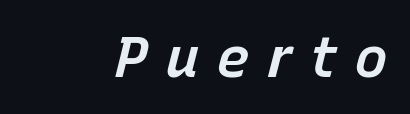
Caption: expanded tracking, letters set apart. The typesetter chose a ragged-left arrangement here. Style check: oblique. Slightly chunky letters — semibold, I'd say, not full bold.
